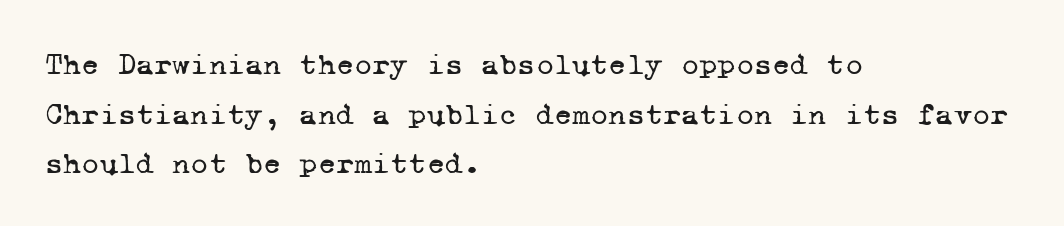
Q: Is the text bold? A: No.
Q: Is the typeface a serif or a sans-serif typeface? A: Serif.
Q: Is the text underlined? A: No.
Q: How is the paragraph aligned? A: Left-aligned.
Q: Is the spacing between letters normal or unusually wide? A: Normal.
Q: Is the spacing between lines tight, normal or loose? A: Normal.
Q: Width (condensed, normal, or wide)? A: Normal.
Q: Stroke contrast? A: Low.
Q: x-height? A: Medium.
Q: Monospaced? A: Yes.
